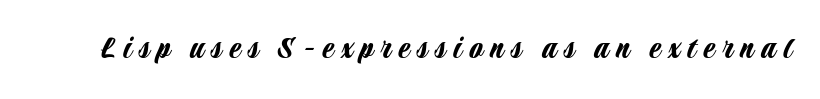
This rendering employs a face without finishing strokes, i.e., a sans-serif. This sample uses expanded letter spacing, leaving extra air between glyphs. A typesetter would call this proportional, since set widths differ per character.
